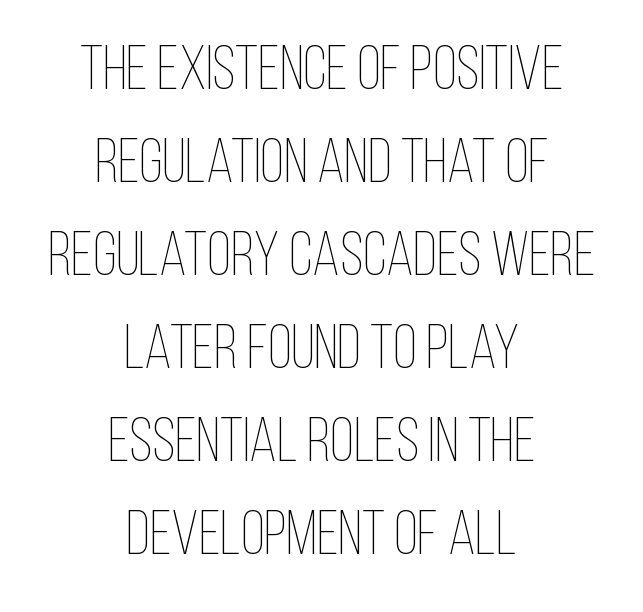
Q: Is the text bold? A: No.
Q: Is the text italic (slanted)? A: No, it is upright.
Q: Is the text underlined? A: No.
Q: How is the paragraph aligned? A: Centered.
Q: Is the spacing between letters normal or unusually wide? A: Normal.
Q: Is the spacing between lines tight, normal or loose? A: Normal.
Q: Width (condensed, normal, or wide)? A: Condensed.
Q: Stroke contrast? A: Low.
Q: x-height? A: Large.
Q: Monospaced? A: No.
